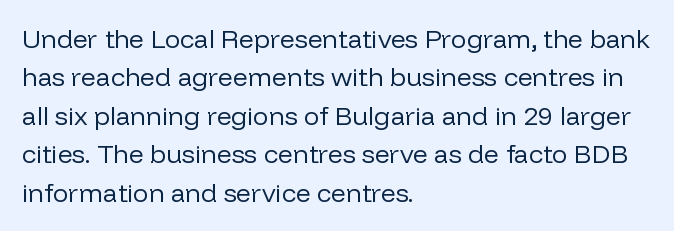
The image shows 26 px text type, upright; set left-aligned, normal line spacing (1.48x), normal letter spacing, not underlined.
